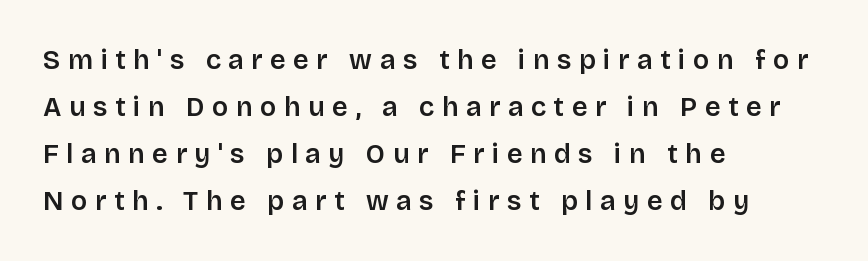
Short and long lines alike share a common starting point at left. Ordinary non-slanted type is in use. The baseline area is clear. Semibold letterforms, between regular and bold. How are the letters spaced? Widely, with obvious added tracking.
